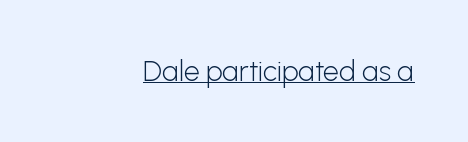
On a weight scale, this lands at 450 or below. Looks like regular typesetting: each glyph gets only the width it needs. Regarding serifs, this sample does without them. Posture: straight, roman, zero tilt. Every word sits above its own underline. This rendering leaves character spacing at its baseline value.
